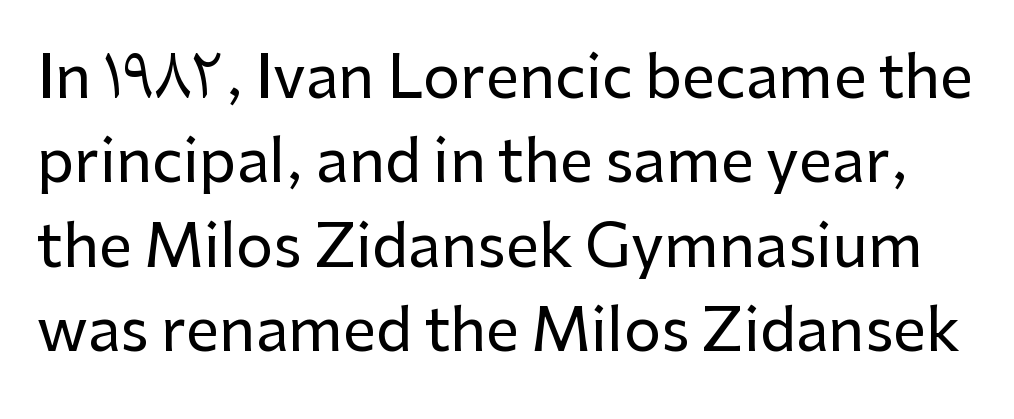
The image shows 59 px sans-serif type, upright; set normal line spacing (1.43x), normal letter spacing, not underlined; low stroke contrast and a medium x-height.
